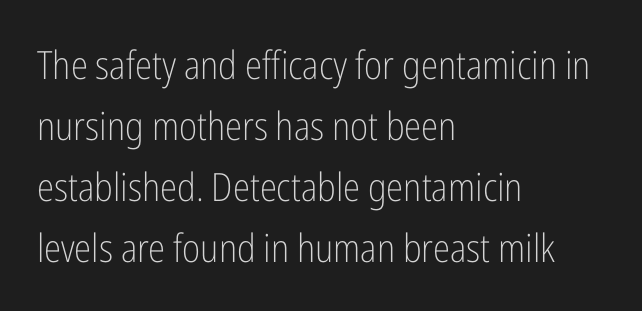
Short note: letters normally spaced. Grotesque or geometric, the face here clearly has no serifs. These lines were composed using upright roman letters. A bare baseline throughout the passage. Heft: none added — not bold. These lines are rendered in a variable-pitch font.
